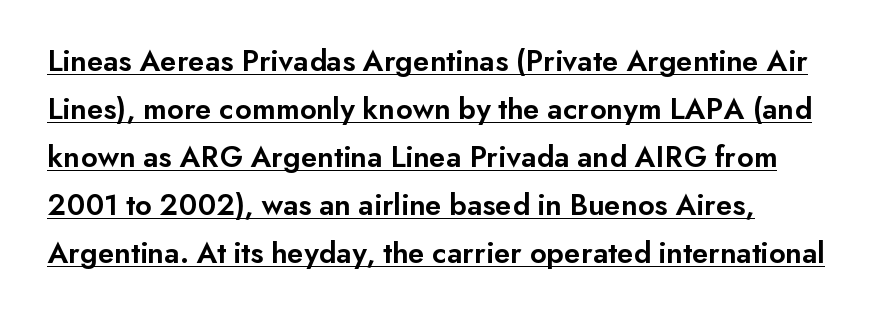
{"serif": "no", "italic": "no", "bold": "semi", "weight": "semibold", "width": "normal", "stroke_contrast": "low", "x_height": "small", "monospaced": "no", "underline": "yes", "line_spacing": "normal", "line_spacing_ratio": 1.55, "letter_spacing": "normal", "letter_spacing_em": 0.0, "glyph_px": 31}
